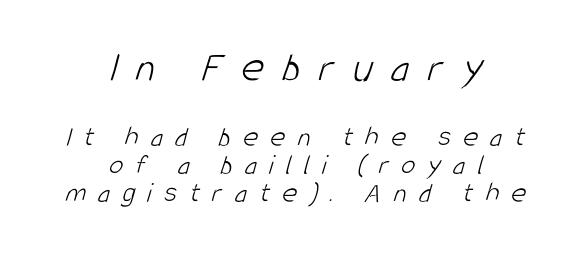
You get the large type first, then a drop to smaller type. You can tell from the bare stems that sans-serif type was used. One-word summary of the alignment: center. Beneath every word, the page is bare. What's the leading like? Squeezed, with rows nearly overlapping. Caption: expanded tracking, letters set apart.
